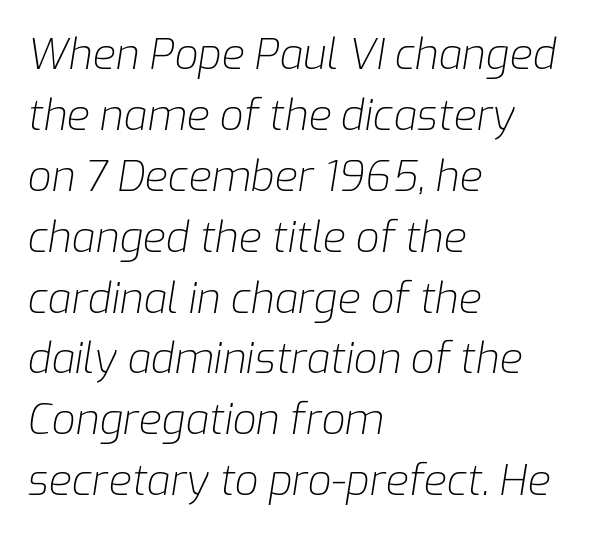
Anything drawn beneath the words? Only blank space. The rendering uses natural spacing where letterforms have individual widths. In CSS terms this would be text-align: left. Leading matches the norm, producing a regular column.
